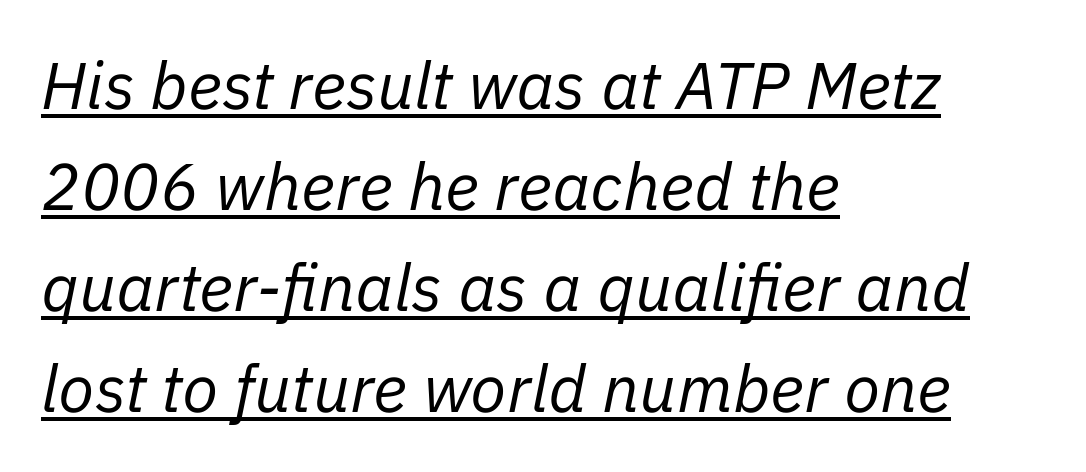
The image shows 66 px regular-weight type, italic (leaning right); set left-aligned, normal line spacing (1.53x), normal letter spacing, underlined; low stroke contrast and a medium x-height.
